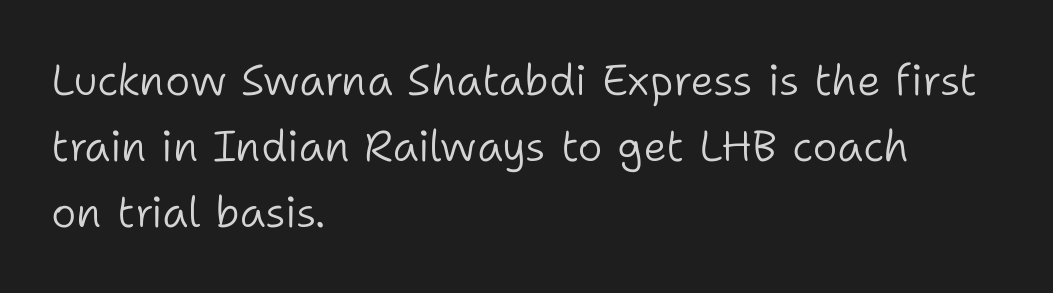
Nope, no serifs anywhere on these letters. The face used here is proportionally spaced, like ordinary book or web type. The block of text has a typical density, with ordinary space between rows. Weight: regular or lighter.
